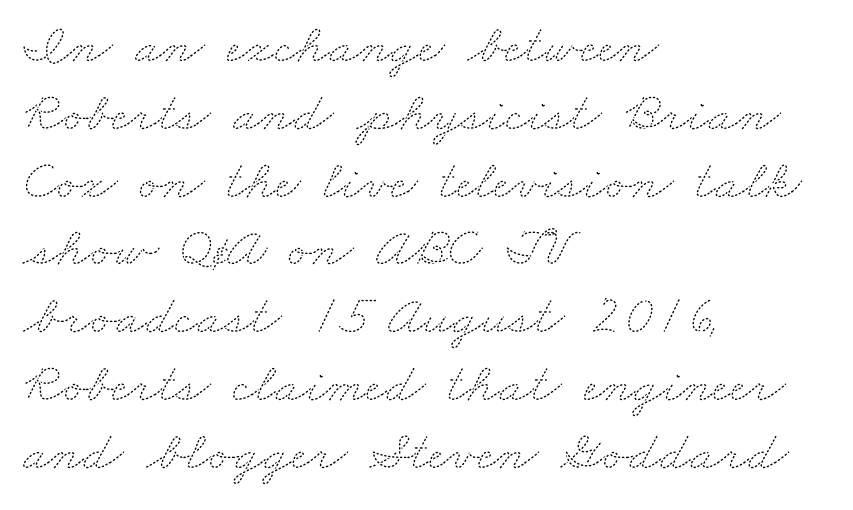
{"bold": "no", "weight": "thin", "width": "wide", "stroke_contrast": "medium", "x_height": "small", "monospaced": "no", "underline": "no", "align": "left", "line_spacing_ratio": 1.21, "letter_spacing": "normal", "letter_spacing_em": 0.0, "glyph_px": 56}
